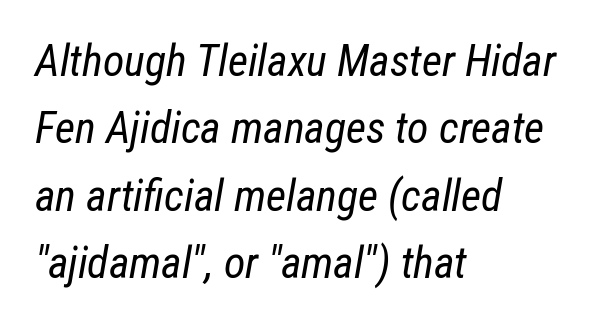
Q: Is the text bold? A: No.
Q: Is the text italic (slanted)? A: Yes, it leans right by about 12 degrees.
Q: Is the text underlined? A: No.
Q: How is the paragraph aligned? A: Left-aligned.
Q: Is the spacing between letters normal or unusually wide? A: Normal.
Q: Is the spacing between lines tight, normal or loose? A: Normal.
Q: Width (condensed, normal, or wide)? A: Condensed.
Q: Stroke contrast? A: Low.
Q: x-height? A: Medium.
Q: Monospaced? A: No.
